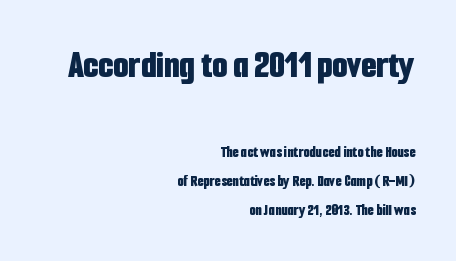
Q: Is the text bold? A: Yes.
Q: Is the text italic (slanted)? A: No, it is upright.
Q: Is the typeface a serif or a sans-serif typeface? A: Sans-serif.
Q: Is the text underlined? A: No.
Q: How is the paragraph aligned? A: Right-aligned.
Q: Is the spacing between letters normal or unusually wide? A: Normal.
Q: Which block of text is set in a larger size, the first (top) or the second (bottom)? A: The first (top) one.
Q: Width (condensed, normal, or wide)? A: Condensed.
Q: Stroke contrast? A: Low.
Q: x-height? A: Medium.
Q: Monospaced? A: No.
